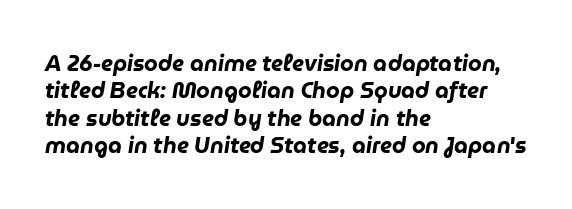
Q: Is the text bold? A: Yes.
Q: Is the text italic (slanted)? A: Yes, it leans right by about 9 degrees.
Q: Is the text underlined? A: No.
Q: How is the paragraph aligned? A: Left-aligned.
Q: Is the spacing between letters normal or unusually wide? A: Normal.
Q: Is the spacing between lines tight, normal or loose? A: Normal.
